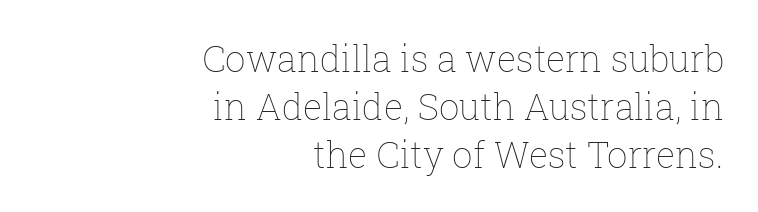
The font is comparable to plain body text, perhaps lighter. Right-aligned paragraph, ragged on the left. This is the regular roman posture of the typeface. Words appear dense and cohesive because spacing is normal.
